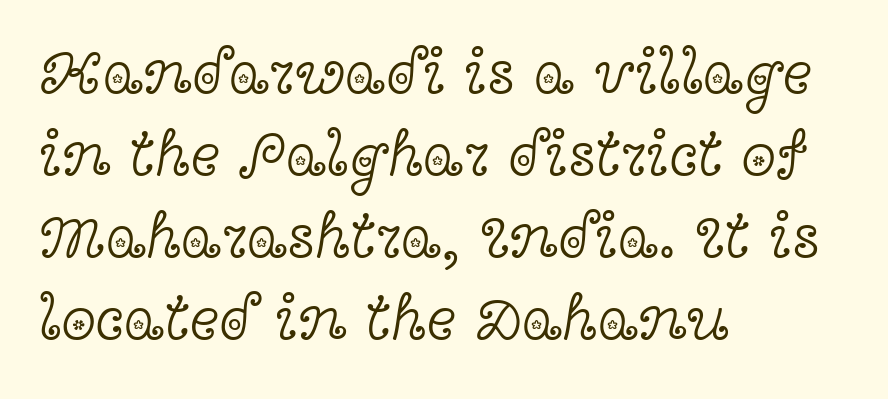
Q: Is the text bold? A: No.
Q: Is the text italic (slanted)? A: Yes.
Q: Is the typeface a serif or a sans-serif typeface? A: Serif.
Q: Is the text underlined? A: No.
Q: How is the paragraph aligned? A: Left-aligned.
Q: Is the spacing between letters normal or unusually wide? A: Normal.
Q: Is the spacing between lines tight, normal or loose? A: Normal.
Q: Width (condensed, normal, or wide)? A: Wide.
Q: x-height? A: Medium.
Q: Monospaced? A: No.
